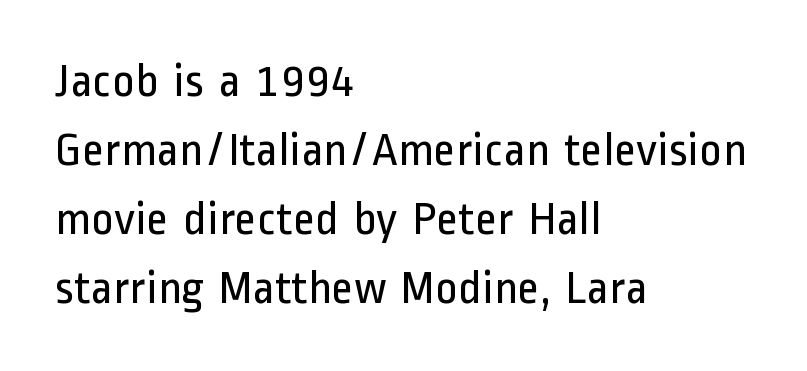
{"serif": "no", "italic": "no", "bold": "no", "weight": "regular", "width": "condensed", "stroke_contrast": "low", "x_height": "medium", "monospaced": "no", "underline": "no", "align": "left", "line_spacing": "normal", "line_spacing_ratio": 1.44, "letter_spacing": "normal", "letter_spacing_em": 0.0, "glyph_px": 48}
